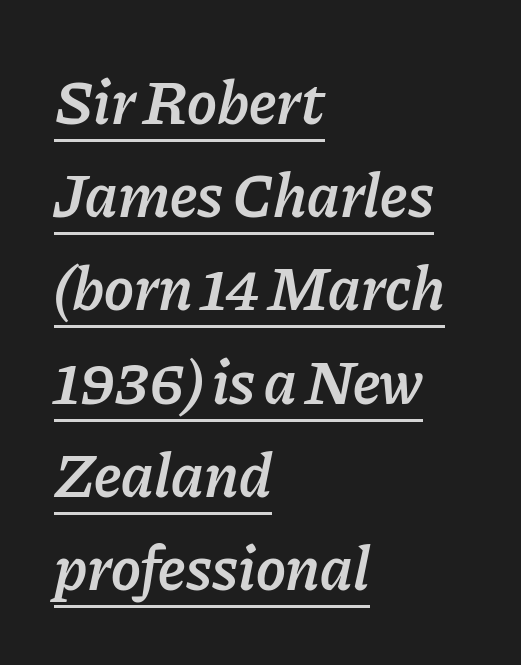
{"italic": "yes", "lean": "right", "slant_degrees": 11, "bold": "semi", "weight": "semibold", "width": "normal", "stroke_contrast": "low", "x_height": "medium", "monospaced": "no", "underline": "yes", "align": "left", "line_spacing": "normal", "line_spacing_ratio": 1.48, "letter_spacing": "normal", "letter_spacing_em": 0.0, "glyph_px": 63}
